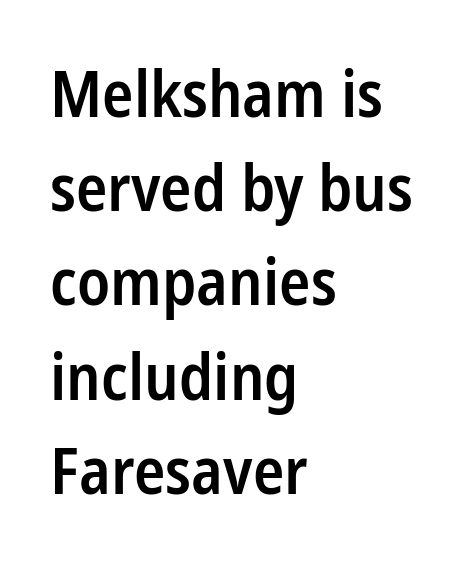
{"serif": "no", "italic": "no", "bold": "semi", "weight": "semibold", "width": "condensed", "stroke_contrast": "low", "x_height": "medium", "monospaced": "no", "underline": "no", "align": "left", "line_spacing": "normal", "line_spacing_ratio": 1.45, "letter_spacing": "normal", "letter_spacing_em": 0.0, "glyph_px": 65}
